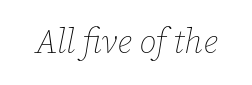
There's an unmistakable incline to the writing here. No word sits above an underline. Ink coverage per letter is moderate at most. Caption: standard tracking, unaltered. You could not count columns in this text — the font is proportionally spaced.
